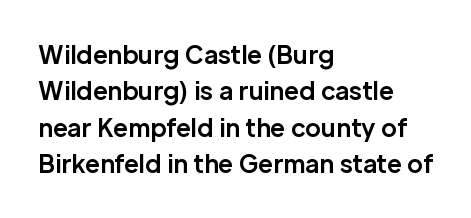
The image shows 24 px bold type, upright; set left-aligned, normal line spacing (1.52x), normal letter spacing, not underlined.
